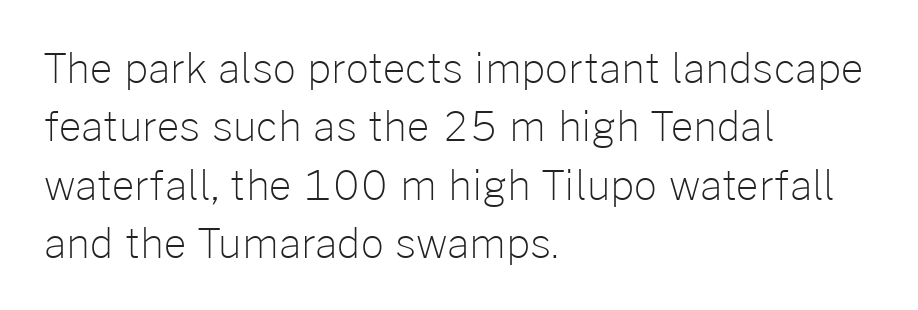
{"serif": "no", "italic": "no", "bold": "no", "weight": "light", "width": "normal", "stroke_contrast": "low", "x_height": "medium", "monospaced": "no", "underline": "no", "align": "left", "line_spacing": "normal", "line_spacing_ratio": 1.46, "letter_spacing": "normal", "letter_spacing_em": 0.0, "glyph_px": 40}
